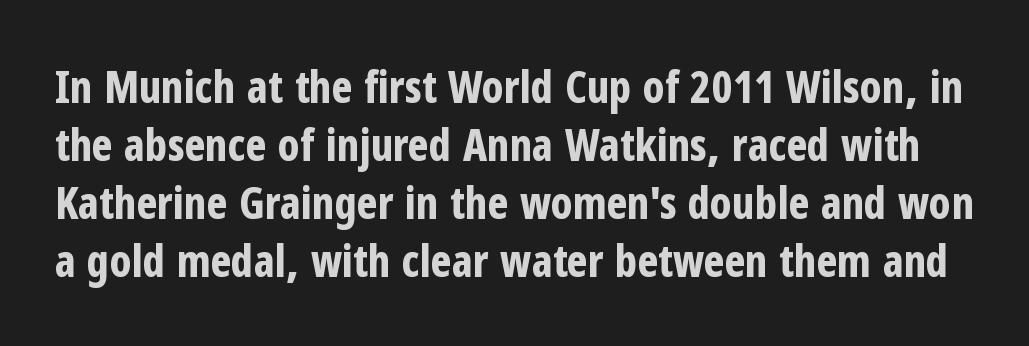
Each word holds together tightly as a unit, with standard inter-letter gaps. Is this a sans? Yes — the strokes have no serifs. Weight: bold. The face used here is proportionally spaced, like ordinary book or web type. The block of text has a typical density, with ordinary space between rows. Designer's note — italics off, roman on.
